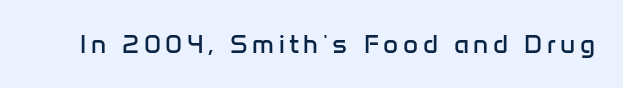
On a weight scale, this lands at 450 or below. The gap between lines stays unmarked. Notice how the stems are strictly vertical — no italics here.
